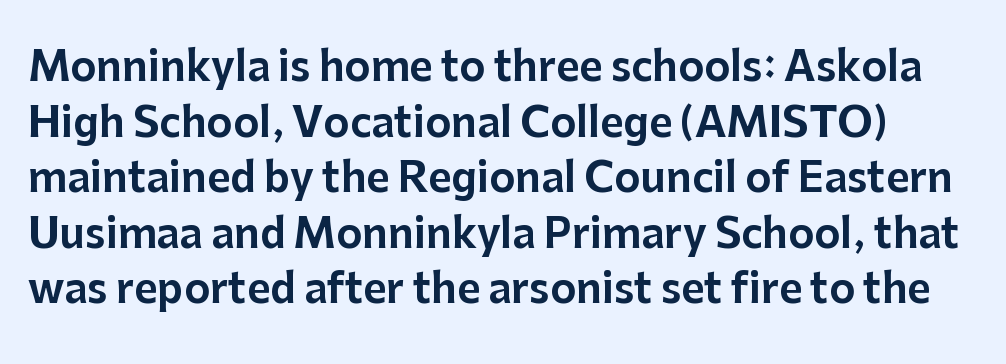
The image shows 40 px sans-serif type, upright; set normal line spacing (1.39x), normal letter spacing, not underlined; low stroke contrast and a medium x-height.
